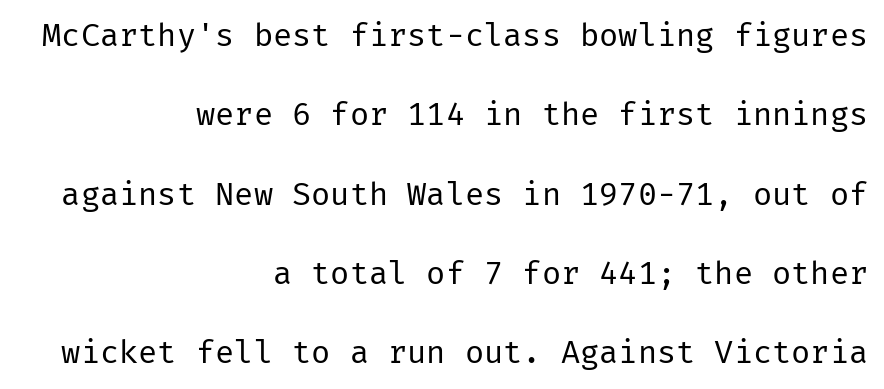
Q: Is the text bold? A: No.
Q: Is the text italic (slanted)? A: No, it is upright.
Q: Is the typeface a serif or a sans-serif typeface? A: Sans-serif.
Q: Is the text underlined? A: No.
Q: How is the paragraph aligned? A: Right-aligned.
Q: Is the spacing between letters normal or unusually wide? A: Normal.
Q: Is the spacing between lines tight, normal or loose? A: Loose.
Q: Width (condensed, normal, or wide)? A: Normal.
Q: Stroke contrast? A: Low.
Q: x-height? A: Medium.
